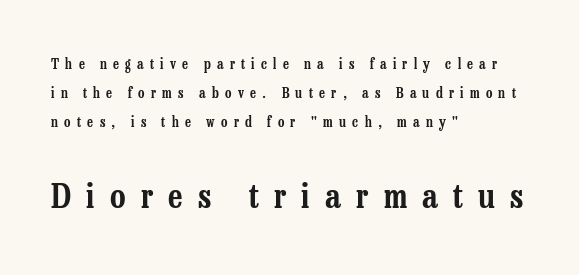
{"serif": "yes", "italic": "no", "width": "condensed", "stroke_contrast": "low", "x_height": "medium", "monospaced": "no", "underline": "no", "align": "left", "line_spacing": "loose", "line_spacing_ratio": 2.07, "letter_spacing": "wide", "letter_spacing_em": 0.45, "larger_block": "second", "size_ratio": 2.43, "glyph_px": 34}
